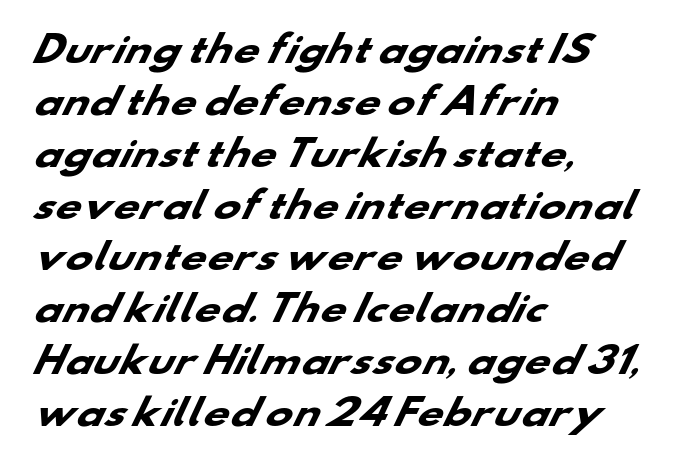
{"serif": "no", "bold": "yes", "weight": "heavy", "width": "wide", "stroke_contrast": "low", "x_height": "small", "monospaced": "no", "underline": "no", "align": "left", "line_spacing": "normal", "line_spacing_ratio": 1.44, "letter_spacing": "normal", "letter_spacing_em": 0.0, "glyph_px": 36}
